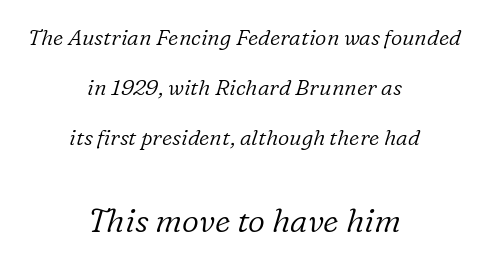
Q: Is the text bold? A: No.
Q: Is the text italic (slanted)? A: Yes, it leans right by about 16 degrees.
Q: Is the typeface a serif or a sans-serif typeface? A: Serif.
Q: Is the text underlined? A: No.
Q: How is the paragraph aligned? A: Centered.
Q: Is the spacing between letters normal or unusually wide? A: Normal.
Q: Is the spacing between lines tight, normal or loose? A: Loose.
Q: Which block of text is set in a larger size, the first (top) or the second (bottom)? A: The second (bottom) one.
Q: Width (condensed, normal, or wide)? A: Normal.
Q: Stroke contrast? A: Low.
Q: x-height? A: Medium.
Q: Monospaced? A: No.
